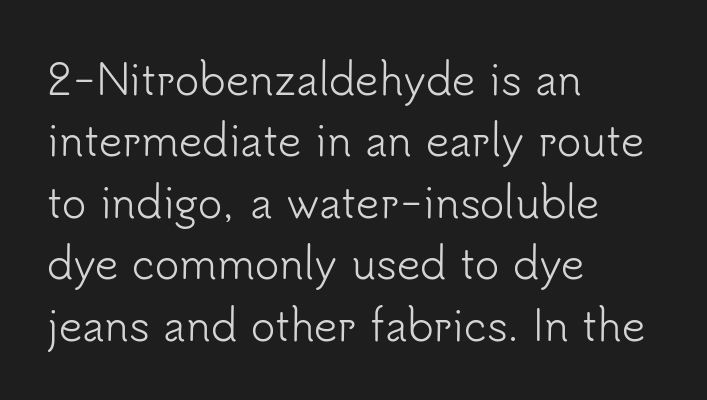
Q: Is the text bold? A: No.
Q: Is the text italic (slanted)? A: No, it is upright.
Q: Is the typeface a serif or a sans-serif typeface? A: Sans-serif.
Q: Is the text underlined? A: No.
Q: How is the paragraph aligned? A: Left-aligned.
Q: Is the spacing between letters normal or unusually wide? A: Normal.
Q: Is the spacing between lines tight, normal or loose? A: Normal.
Q: Width (condensed, normal, or wide)? A: Normal.
Q: Stroke contrast? A: Low.
Q: x-height? A: Small.
Q: Monospaced? A: No.
